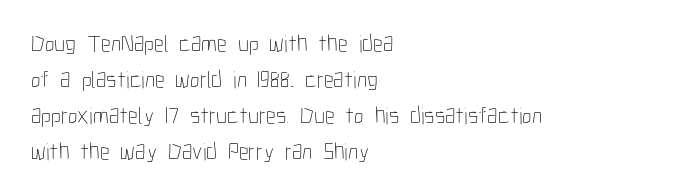
Q: Is the text bold? A: No.
Q: Is the text italic (slanted)? A: No, it is upright.
Q: Is the text underlined? A: No.
Q: How is the paragraph aligned? A: Left-aligned.
Q: Is the spacing between letters normal or unusually wide? A: Normal.
Q: Is the spacing between lines tight, normal or loose? A: Normal.
